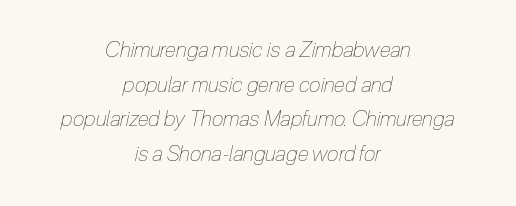
Tracking value appears to be zero — textbook default spacing. Stroke mass is kept to a normal reading level or below. The passage shown is not underscored anywhere. In CSS terms this would be text-align: center. Honestly, the row spacing looks completely unremarkable.
